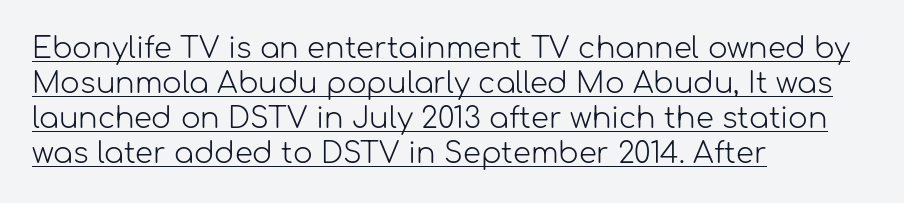
Each line of the rendering has a horizontal stroke beneath the glyphs. Character widths vary here, with narrow letters taking less room than wide ones. Unbolded letterforms with no extra heft. The passage shown is typeset with a sans-serif family. Honestly, the letter spacing is just normal — you wouldn't notice it. Upright lettering throughout.
